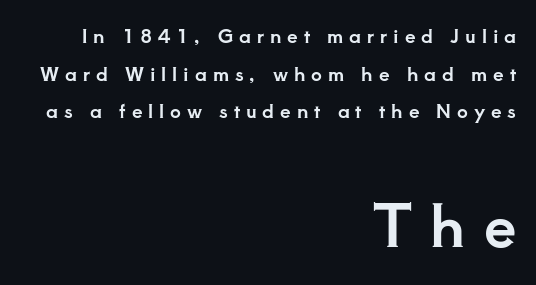
{"serif": "yes", "italic": "no", "width": "normal", "stroke_contrast": "low", "x_height": "small", "monospaced": "no", "underline": "no", "align": "right", "line_spacing": "loose", "line_spacing_ratio": 1.98, "letter_spacing": "wide", "letter_spacing_em": 0.31, "larger_block": "second", "size_ratio": 3.05, "glyph_px": 58}
